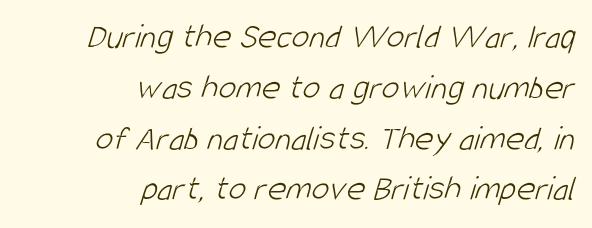
Q: Is the text bold? A: No.
Q: Is the typeface a serif or a sans-serif typeface? A: Sans-serif.
Q: Is the text underlined? A: No.
Q: How is the paragraph aligned? A: Right-aligned.
Q: Is the spacing between letters normal or unusually wide? A: Normal.
Q: Is the spacing between lines tight, normal or loose? A: Normal.
Q: Width (condensed, normal, or wide)? A: Condensed.
Q: Stroke contrast? A: Low.
Q: x-height? A: Large.
Q: Monospaced? A: No.
